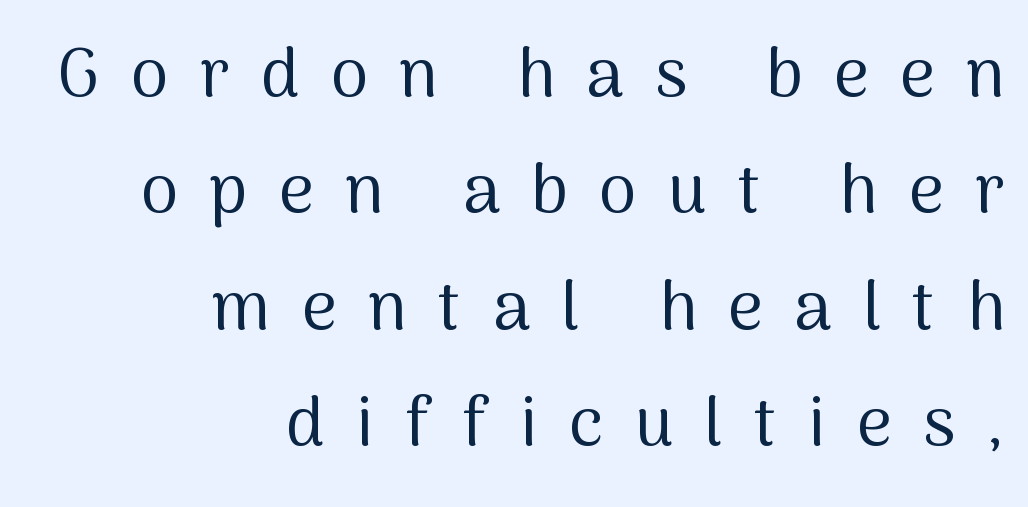
Q: Is the text bold? A: No.
Q: Is the text italic (slanted)? A: No, it is upright.
Q: Is the typeface a serif or a sans-serif typeface? A: Sans-serif.
Q: Is the text underlined? A: No.
Q: How is the paragraph aligned? A: Right-aligned.
Q: Is the spacing between letters normal or unusually wide? A: Unusually wide.
Q: Width (condensed, normal, or wide)? A: Normal.
Q: Stroke contrast? A: Medium.
Q: x-height? A: Medium.
Q: Monospaced? A: No.
